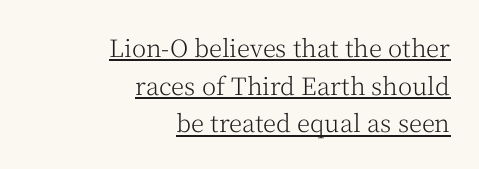
Q: Is the text bold? A: No.
Q: Is the text italic (slanted)? A: No, it is upright.
Q: Is the text underlined? A: Yes.
Q: How is the paragraph aligned? A: Right-aligned.
Q: Is the spacing between letters normal or unusually wide? A: Normal.
Q: Is the spacing between lines tight, normal or loose? A: Normal.
